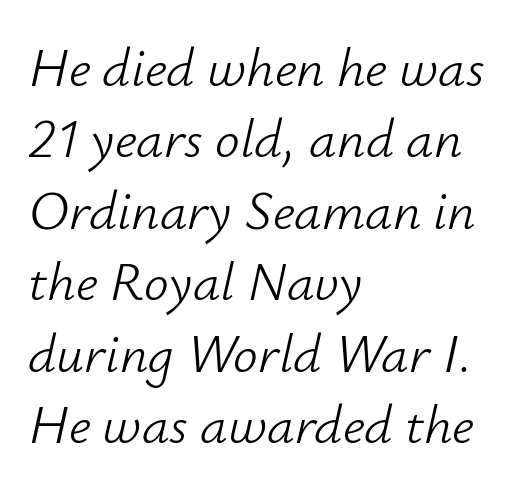
{"italic": "yes", "lean": "right", "slant_degrees": 12, "bold": "no", "weight": "light", "width": "normal", "stroke_contrast": "low", "x_height": "small", "monospaced": "no", "underline": "no", "align": "left", "line_spacing": "normal", "line_spacing_ratio": 1.3, "letter_spacing": "normal", "letter_spacing_em": 0.0, "glyph_px": 55}
